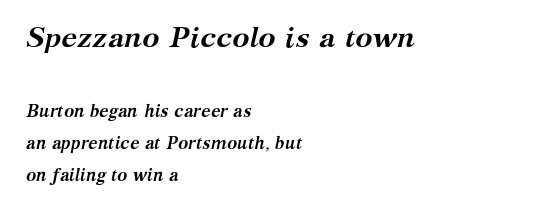
{"serif": "yes", "italic": "yes", "lean": "right", "slant_degrees": 12, "bold": "yes", "weight": "semibold", "width": "normal", "stroke_contrast": "medium", "x_height": "medium", "monospaced": "no", "underline": "no", "align": "left", "line_spacing_ratio": 1.89, "letter_spacing": "normal", "letter_spacing_em": 0.0, "larger_block": "first", "size_ratio": 1.71, "glyph_px": 29}
